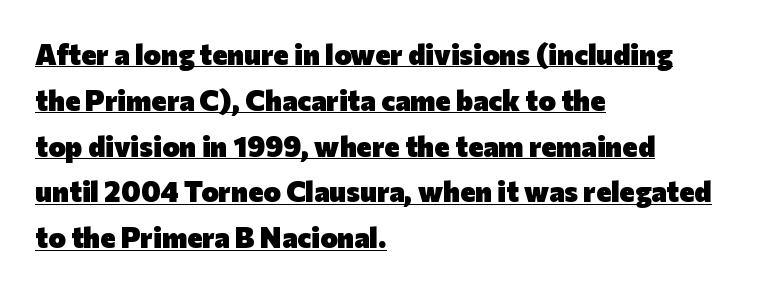
The image shows 29 px heavy sans-serif type, upright; set left-aligned, normal line spacing (1.58x), normal letter spacing, underlined; low stroke contrast and a medium x-height.
